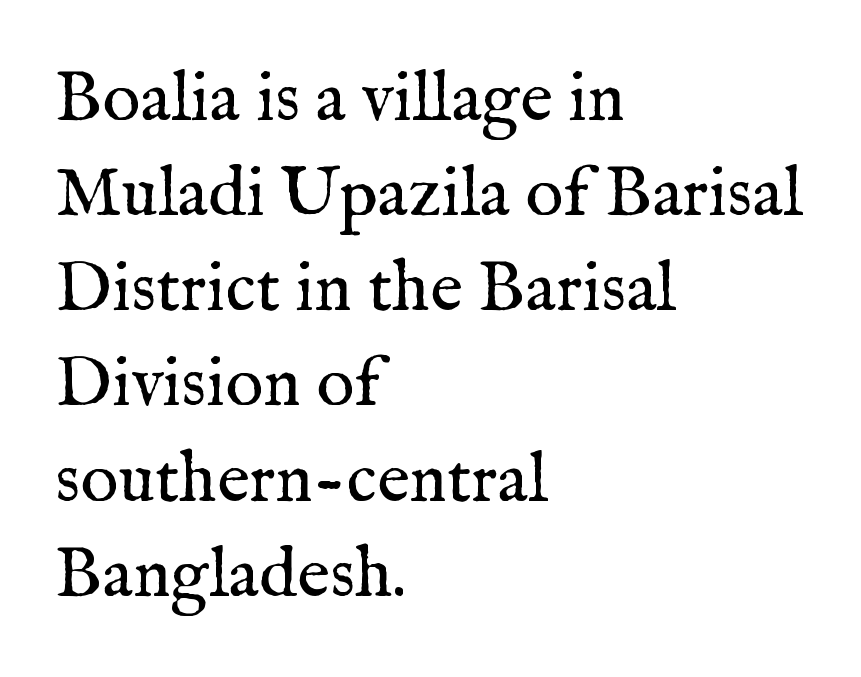
{"serif": "yes", "italic": "no", "bold": "no", "weight": "regular", "width": "normal", "stroke_contrast": "medium", "x_height": "medium", "monospaced": "no", "underline": "no", "align": "left", "line_spacing": "normal", "line_spacing_ratio": 1.34, "letter_spacing": "normal", "letter_spacing_em": 0.0, "glyph_px": 71}
